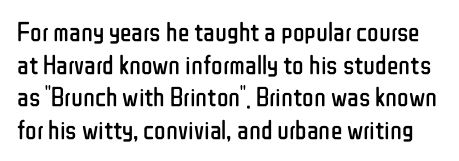
{"italic": "no", "bold": "no", "underline": "no", "line_spacing_ratio": 1.21, "letter_spacing": "normal", "letter_spacing_em": 0.0, "glyph_px": 27}
